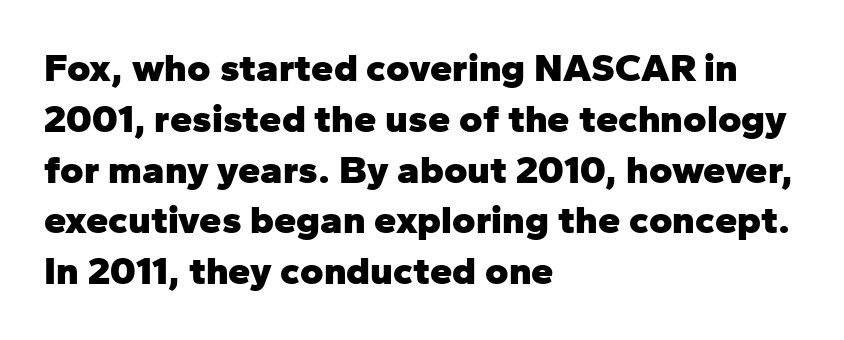
The image shows 40 px heavy sans-serif type, upright; set left-aligned, normal line spacing (1.27x), normal letter spacing, not underlined; low stroke contrast and a medium x-height.
